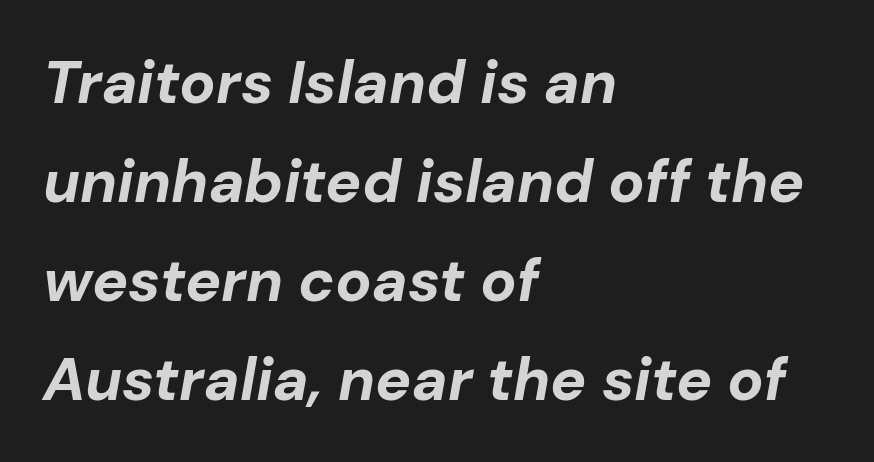
{"italic": "yes", "lean": "right", "slant_degrees": 10, "bold": "yes", "weight": "bold", "width": "normal", "stroke_contrast": "low", "x_height": "medium", "monospaced": "no", "underline": "no", "align": "left", "line_spacing": "normal", "line_spacing_ratio": 1.65, "letter_spacing": "normal", "letter_spacing_em": 0.0, "glyph_px": 60}
